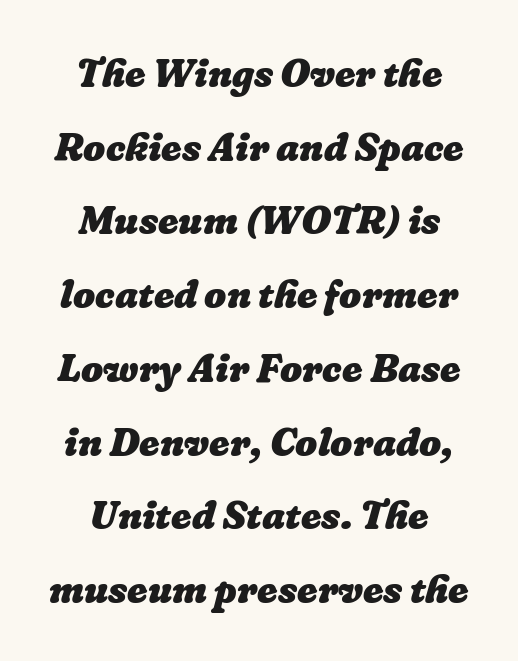
Q: Is the text bold? A: Yes.
Q: Is the text underlined? A: No.
Q: Is the spacing between letters normal or unusually wide? A: Normal.
Q: Width (condensed, normal, or wide)? A: Normal.
Q: Stroke contrast? A: Low.
Q: x-height? A: Medium.
Q: Monospaced? A: No.
